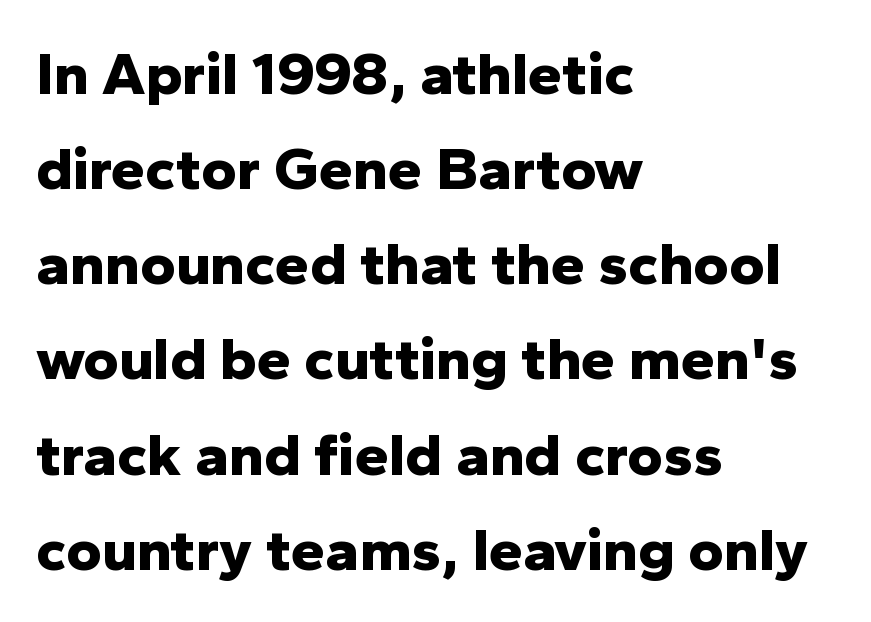
Q: Is the text bold? A: Yes.
Q: Is the text italic (slanted)? A: No, it is upright.
Q: Is the typeface a serif or a sans-serif typeface? A: Sans-serif.
Q: Is the text underlined? A: No.
Q: How is the paragraph aligned? A: Left-aligned.
Q: Is the spacing between letters normal or unusually wide? A: Normal.
Q: Is the spacing between lines tight, normal or loose? A: Normal.
Q: Width (condensed, normal, or wide)? A: Normal.
Q: Stroke contrast? A: Low.
Q: x-height? A: Medium.
Q: Monospaced? A: No.
